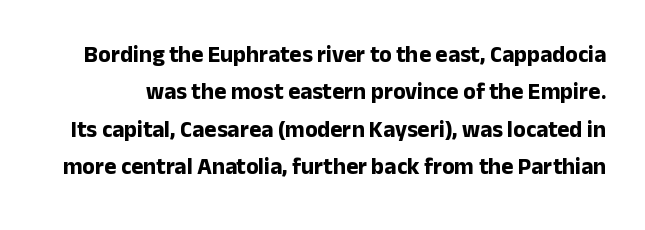
The specimen reads as upright at a glance. The space beneath each line is pristine and unruled. Is there much room between lines? A standard amount, neither cramped nor airy. Letter spacing: default.
